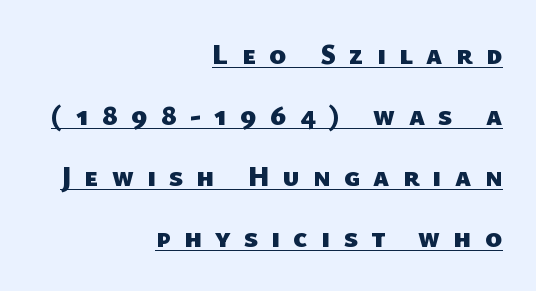
Loose tracking; the words dissolve into strings of separated letters. Weight: bold. This sample has the flowing, uneven cadence of proportional lettering. Short and long lines alike share a common ending point at right. No feet cap the strokes, marking this as sans-serif type.
